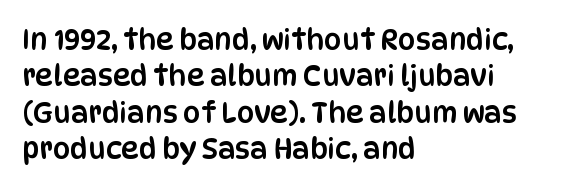
Q: Is the text italic (slanted)? A: No, it is upright.
Q: Is the typeface a serif or a sans-serif typeface? A: Sans-serif.
Q: Is the text underlined? A: No.
Q: How is the paragraph aligned? A: Left-aligned.
Q: Is the spacing between letters normal or unusually wide? A: Normal.
Q: Is the spacing between lines tight, normal or loose? A: Normal.
Q: Width (condensed, normal, or wide)? A: Condensed.
Q: Stroke contrast? A: Low.
Q: x-height? A: Large.
Q: Monospaced? A: No.
